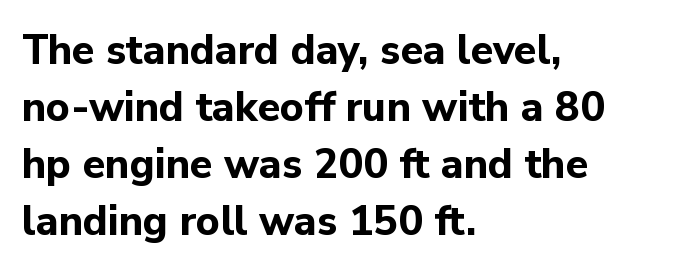
{"serif": "no", "italic": "no", "bold": "yes", "weight": "bold", "width": "normal", "stroke_contrast": "low", "x_height": "medium", "monospaced": "no", "underline": "no", "align": "left", "line_spacing": "normal", "line_spacing_ratio": 1.39, "letter_spacing": "normal", "letter_spacing_em": 0.0, "glyph_px": 41}
